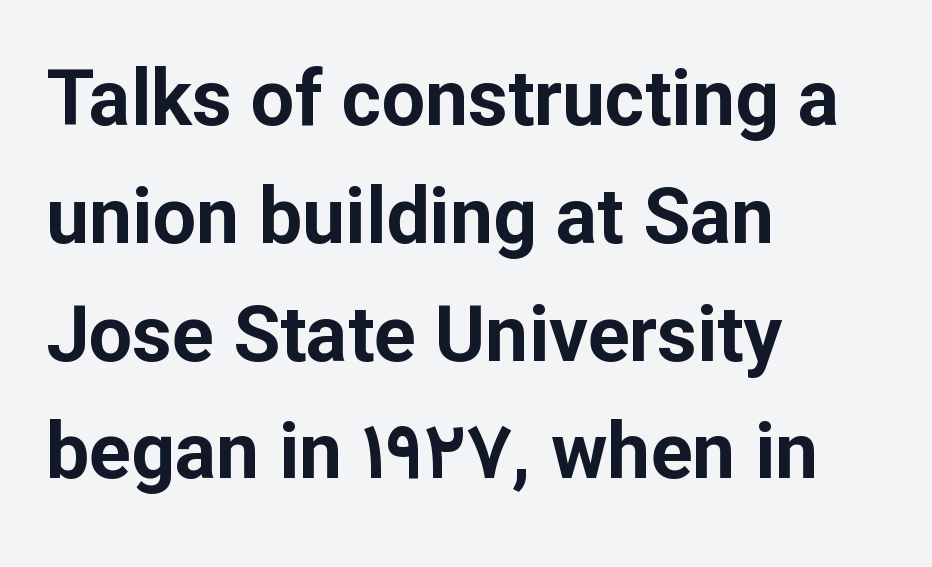
The image shows 77 px bold sans-serif type, upright; set left-aligned, normal line spacing (1.53x), normal letter spacing, not underlined; low stroke contrast and a medium x-height.
